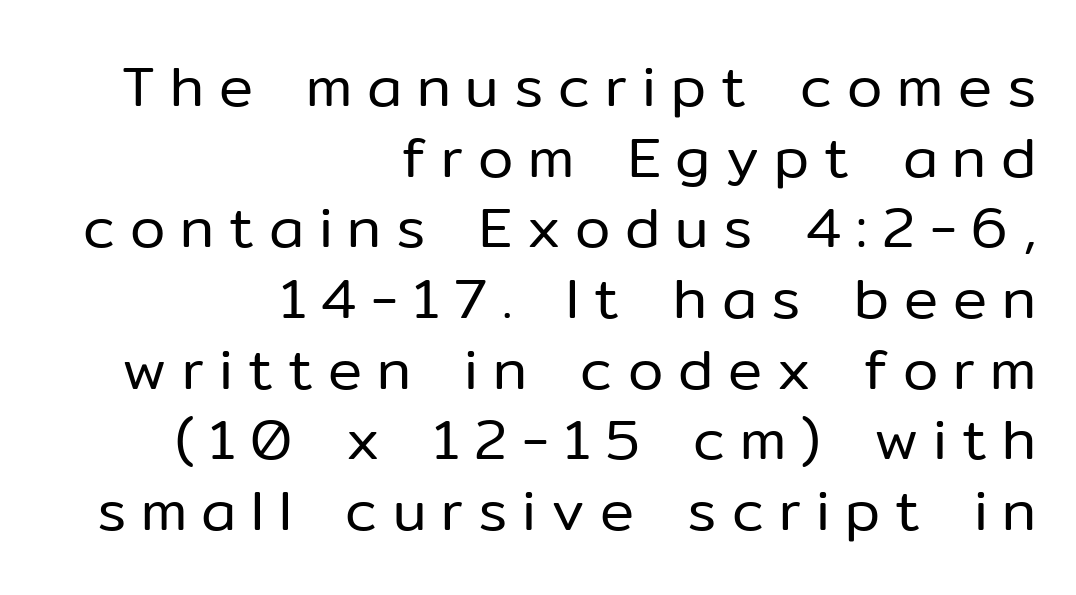
Q: Is the text bold? A: No.
Q: Is the text italic (slanted)? A: No, it is upright.
Q: Is the typeface a serif or a sans-serif typeface? A: Sans-serif.
Q: Is the text underlined? A: No.
Q: How is the paragraph aligned? A: Right-aligned.
Q: Is the spacing between letters normal or unusually wide? A: Unusually wide.
Q: Width (condensed, normal, or wide)? A: Normal.
Q: Stroke contrast? A: Low.
Q: x-height? A: Medium.
Q: Monospaced? A: No.
